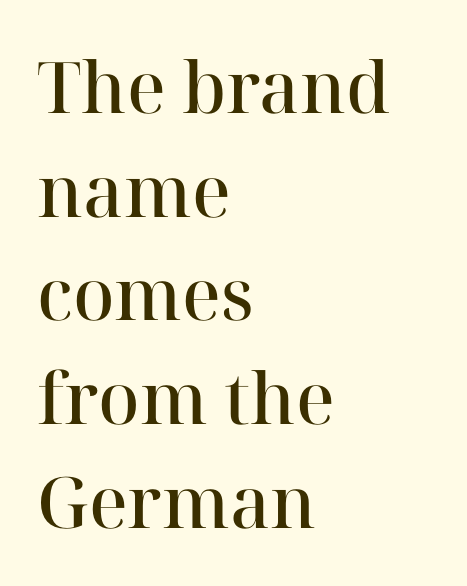
The image shows 71 px semibold serif type, upright; set left-aligned, normal line spacing (1.46x), normal letter spacing, not underlined; high stroke contrast and a medium x-height.
